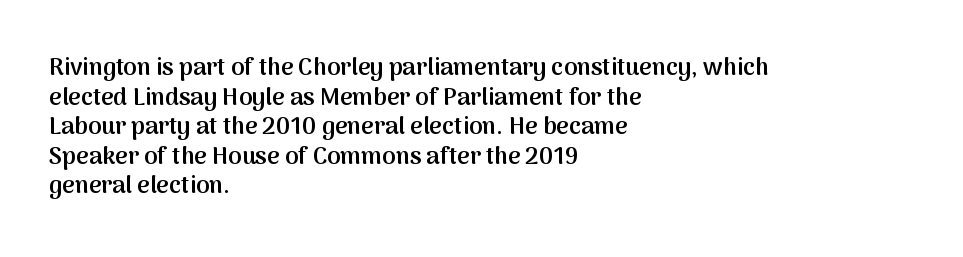
{"italic": "no", "bold": "semi", "underline": "no", "align": "left", "line_spacing_ratio": 1.23, "letter_spacing": "normal", "letter_spacing_em": 0.0, "glyph_px": 24}
